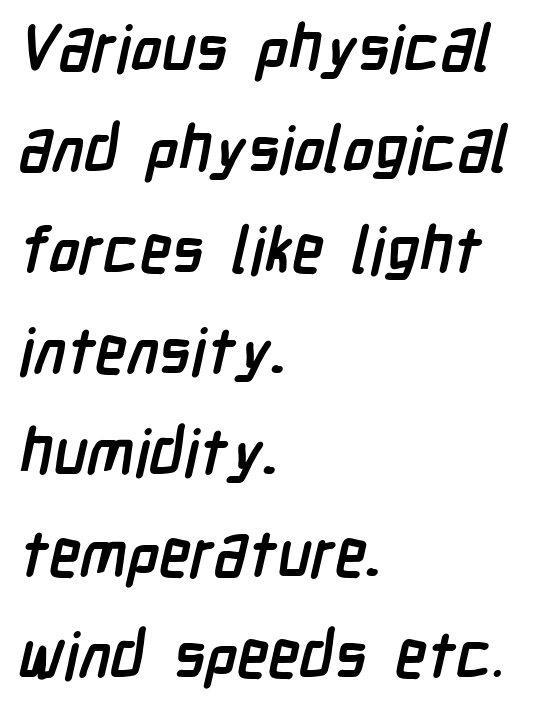
{"serif": "no", "bold": "yes", "weight": "semibold", "width": "condensed", "stroke_contrast": "low", "x_height": "medium", "monospaced": "no", "underline": "no", "align": "left", "line_spacing": "normal", "line_spacing_ratio": 1.58, "letter_spacing": "normal", "letter_spacing_em": 0.0, "glyph_px": 64}
